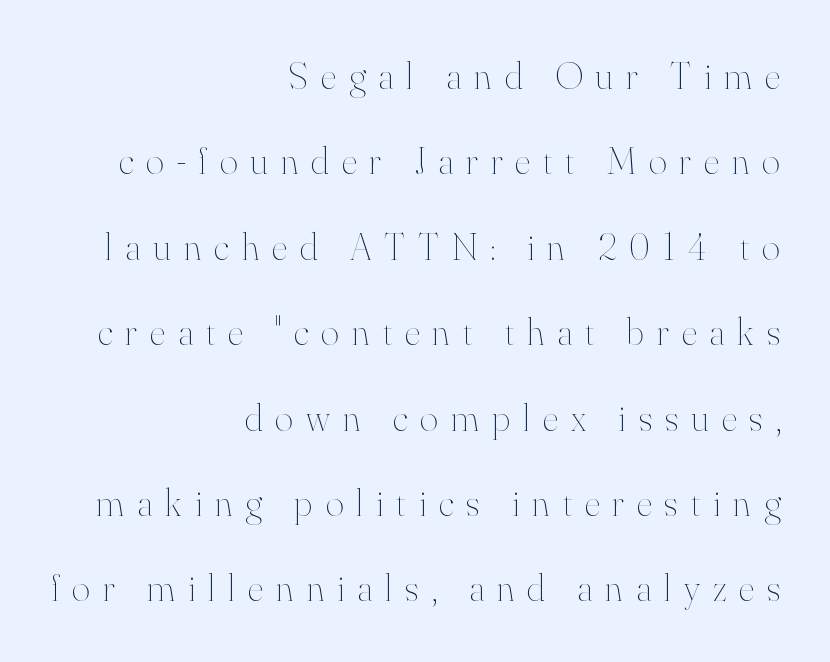
{"italic": "no", "bold": "no", "weight": "thin", "width": "normal", "stroke_contrast": "high", "x_height": "small", "monospaced": "no", "underline": "no", "align": "right", "line_spacing": "loose", "line_spacing_ratio": 2.19, "letter_spacing": "wide", "letter_spacing_em": 0.33, "glyph_px": 39}
